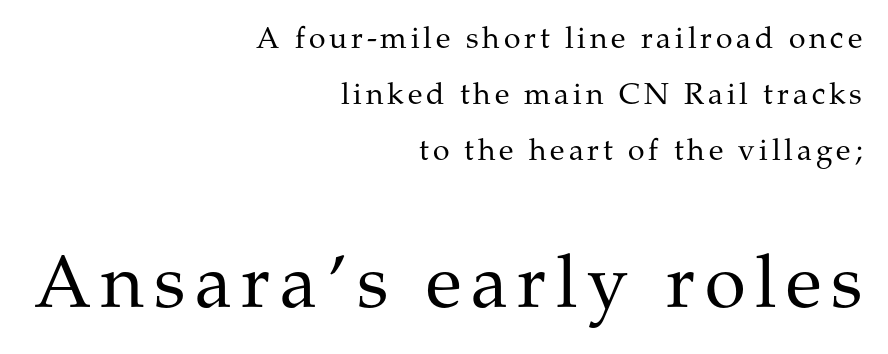
Italic? Not at all — the glyphs are vertical. Do the characters align in a grid? No, the font is proportional. The space directly below the letters is spotless. I'd call this a serif setting — the letters wear small feet.
